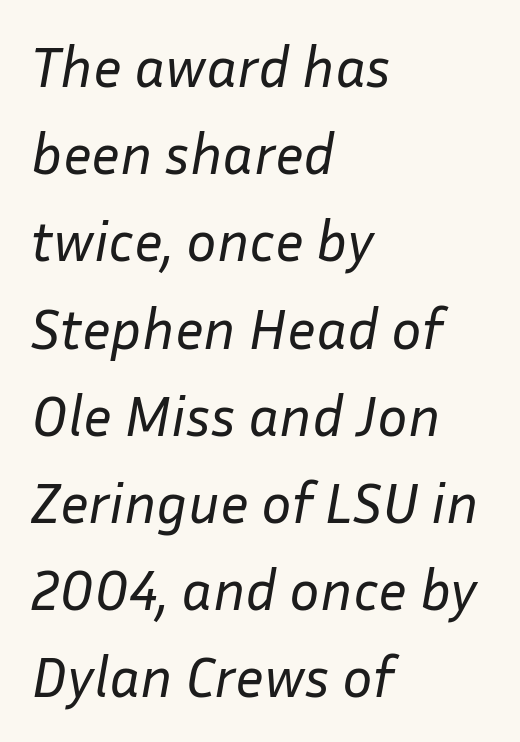
Q: Is the text bold? A: No.
Q: Is the text italic (slanted)? A: Yes, it leans right by about 10 degrees.
Q: Is the text underlined? A: No.
Q: How is the paragraph aligned? A: Left-aligned.
Q: Is the spacing between letters normal or unusually wide? A: Normal.
Q: Is the spacing between lines tight, normal or loose? A: Normal.
Q: Width (condensed, normal, or wide)? A: Normal.
Q: Stroke contrast? A: Low.
Q: x-height? A: Medium.
Q: Monospaced? A: No.
